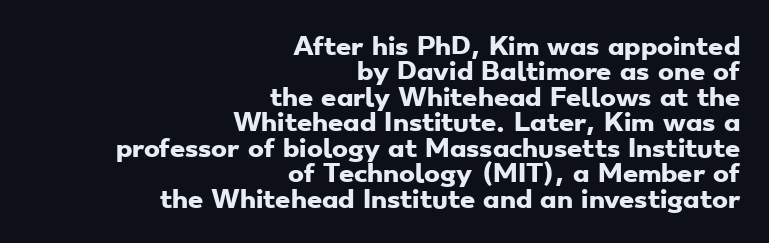
The image shows 24 px bold type; set right-aligned, tight line spacing (1.06x), normal letter spacing, not underlined.
